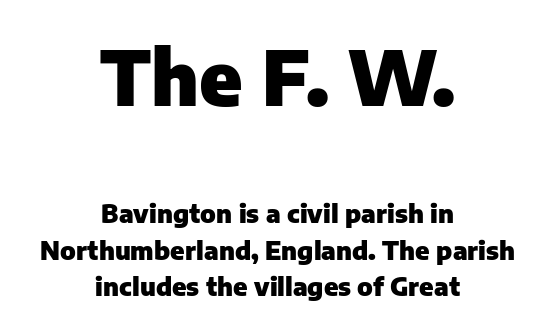
Q: Is the text bold? A: Yes.
Q: Is the text italic (slanted)? A: No, it is upright.
Q: Is the typeface a serif or a sans-serif typeface? A: Sans-serif.
Q: Is the text underlined? A: No.
Q: How is the paragraph aligned? A: Centered.
Q: Is the spacing between letters normal or unusually wide? A: Normal.
Q: Is the spacing between lines tight, normal or loose? A: Normal.
Q: Which block of text is set in a larger size, the first (top) or the second (bottom)? A: The first (top) one.
Q: Width (condensed, normal, or wide)? A: Normal.
Q: Stroke contrast? A: Low.
Q: x-height? A: Medium.
Q: Monospaced? A: No.
